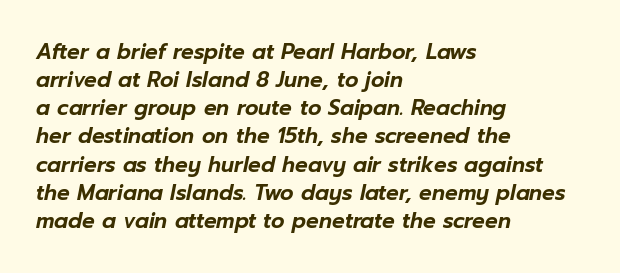
The image shows 21 px text type, italic (leaning right); set left-aligned, normal line spacing (1.34x), normal letter spacing, not underlined.
